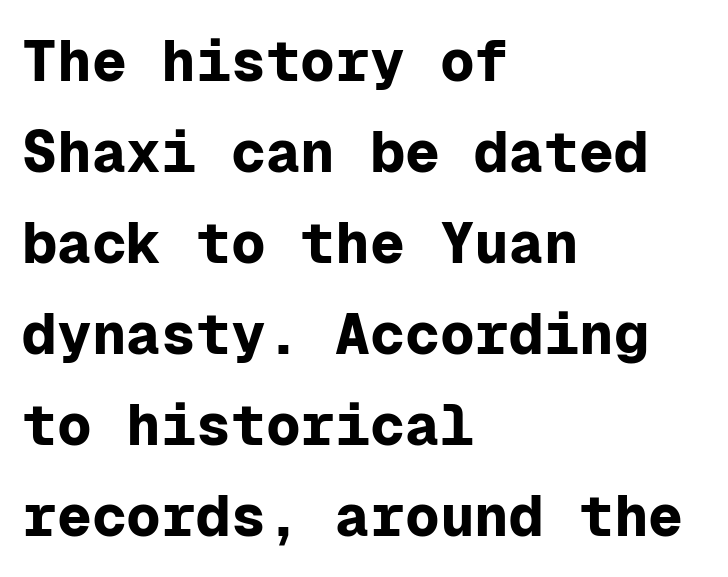
Q: Is the text bold? A: Yes.
Q: Is the text italic (slanted)? A: No, it is upright.
Q: Is the typeface a serif or a sans-serif typeface? A: Sans-serif.
Q: Is the text underlined? A: No.
Q: How is the paragraph aligned? A: Left-aligned.
Q: Is the spacing between letters normal or unusually wide? A: Normal.
Q: Is the spacing between lines tight, normal or loose? A: Normal.
Q: Width (condensed, normal, or wide)? A: Normal.
Q: Stroke contrast? A: Low.
Q: x-height? A: Medium.
Q: Monospaced? A: Yes.
